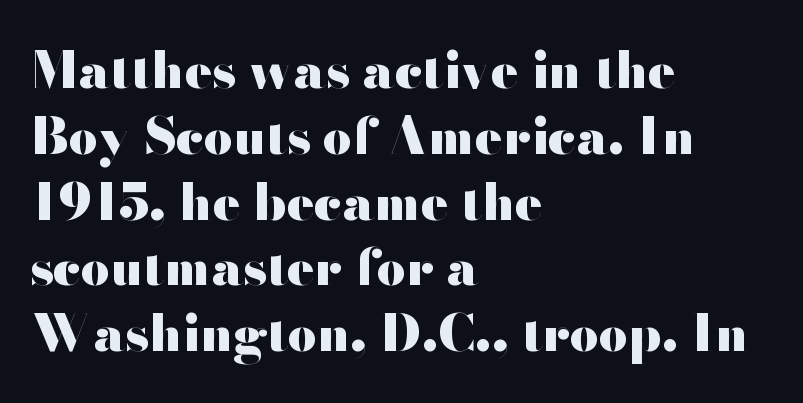
Q: Is the text bold? A: Yes.
Q: Is the text italic (slanted)? A: No, it is upright.
Q: Is the typeface a serif or a sans-serif typeface? A: Sans-serif.
Q: Is the text underlined? A: No.
Q: How is the paragraph aligned? A: Left-aligned.
Q: Is the spacing between letters normal or unusually wide? A: Normal.
Q: Is the spacing between lines tight, normal or loose? A: Normal.
Q: Width (condensed, normal, or wide)? A: Wide.
Q: Stroke contrast? A: High.
Q: x-height? A: Small.
Q: Monospaced? A: No.
